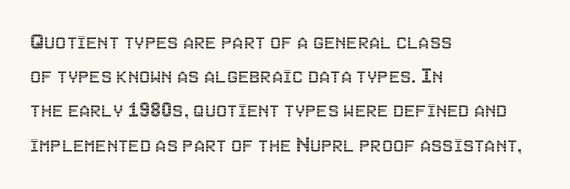
The lettering holds an erect, upright posture throughout. Nobody drew a line under any word here. This rendering uses left alignment, leaving the right contour irregular. Each new line begins a customary step beneath the previous one. Students, note that the glyphs here touch the page at normal intervals.
